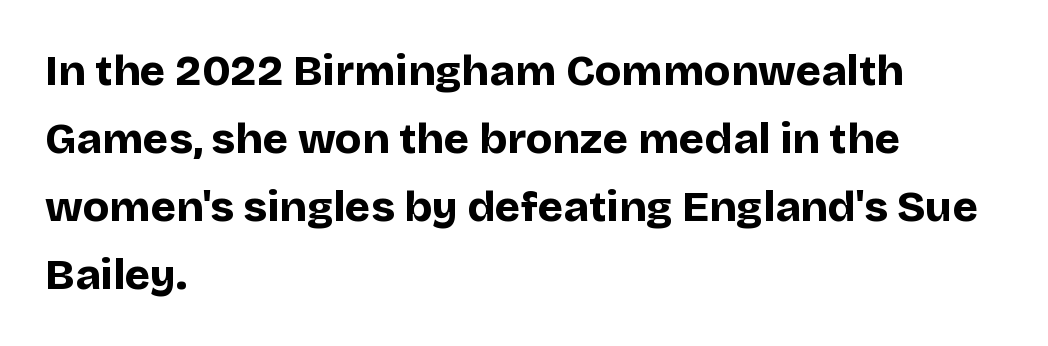
{"serif": "no", "italic": "no", "bold": "yes", "weight": "bold", "width": "normal", "stroke_contrast": "low", "x_height": "large", "monospaced": "no", "underline": "no", "align": "left", "line_spacing": "normal", "line_spacing_ratio": 1.58, "letter_spacing": "normal", "letter_spacing_em": 0.0, "glyph_px": 43}
